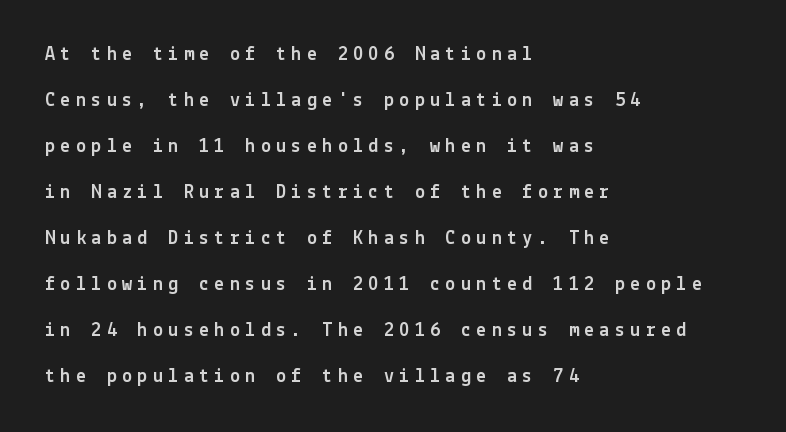
The lines are quadded left. This is roman type, the default non-slanted kind. Successive baselines arrive slowly, with a big drop between each. The area under the type is left untouched. In terms of letterspacing, this is a distinctly airy, spread setting.
